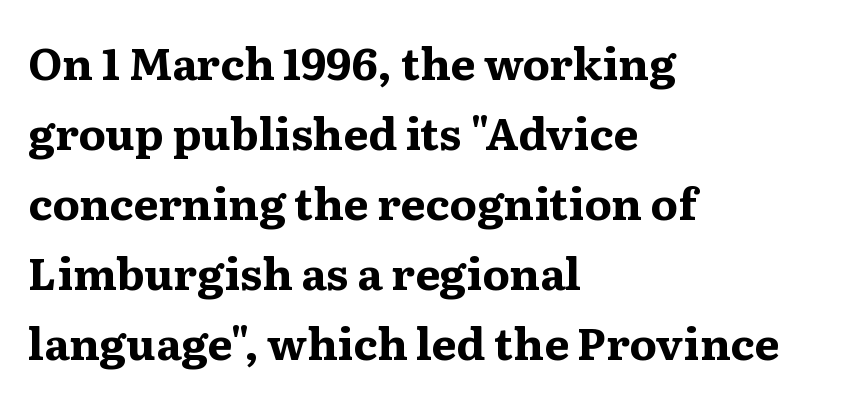
The image shows 44 px bold, wide serif type, upright; set left-aligned, normal line spacing (1.59x), normal letter spacing, not underlined; medium stroke contrast and a medium x-height.
